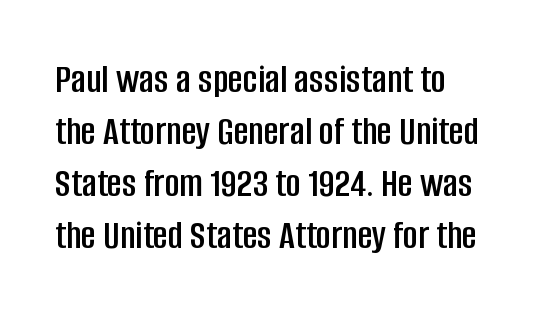
{"serif": "no", "italic": "no", "width": "condensed", "stroke_contrast": "low", "x_height": "large", "monospaced": "no", "underline": "no", "align": "left", "line_spacing": "normal", "line_spacing_ratio": 1.27, "letter_spacing": "normal", "letter_spacing_em": 0.0, "glyph_px": 41}
